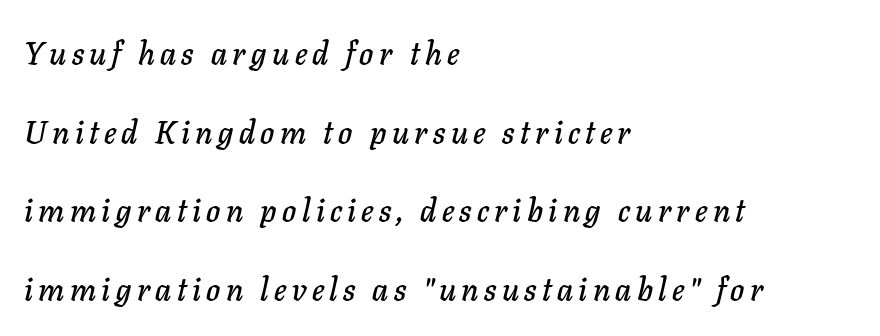
{"italic": "yes", "lean": "right", "slant_degrees": 11, "width": "normal", "stroke_contrast": "low", "x_height": "medium", "monospaced": "no", "underline": "no", "align": "left", "line_spacing": "loose", "line_spacing_ratio": 2.46, "glyph_px": 32}
